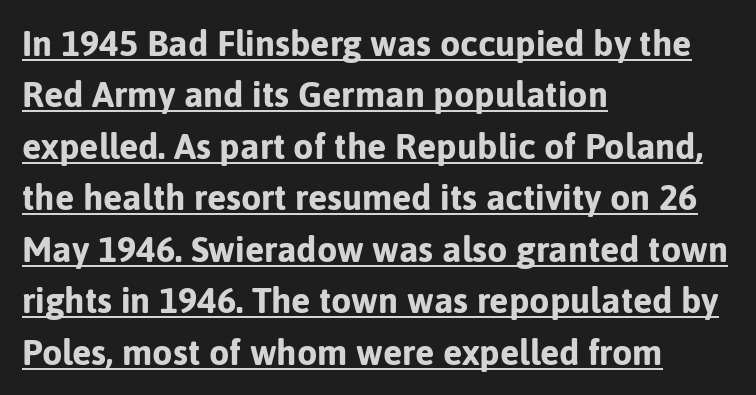
The image shows 36 px bold sans-serif type, upright; set left-aligned, normal line spacing (1.43x), normal letter spacing, underlined; low stroke contrast and a medium x-height.
